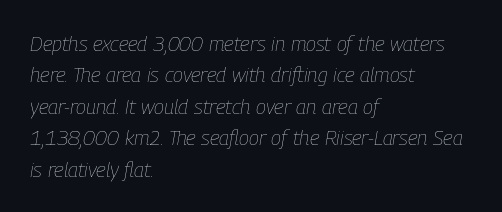
{"italic": "yes", "lean": "right", "slant_degrees": 9, "bold": "no", "underline": "no", "align": "left", "line_spacing": "normal", "line_spacing_ratio": 1.5, "letter_spacing": "normal", "letter_spacing_em": 0.0, "glyph_px": 21}
